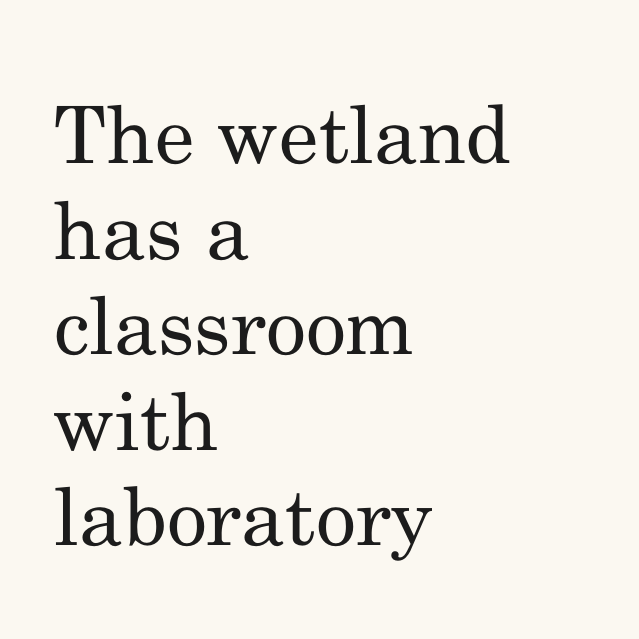
{"serif": "yes", "italic": "no", "bold": "no", "weight": "regular", "width": "normal", "stroke_contrast": "medium", "x_height": "small", "monospaced": "no", "underline": "no", "align": "left", "line_spacing_ratio": 1.21, "letter_spacing": "normal", "letter_spacing_em": 0.0, "glyph_px": 79}
